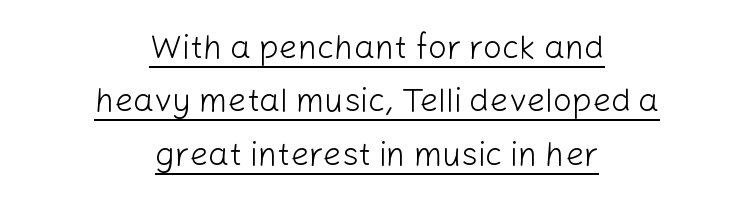
{"serif": "no", "italic": "no", "bold": "no", "weight": "light", "width": "normal", "stroke_contrast": "low", "x_height": "medium", "monospaced": "no", "underline": "yes", "align": "center", "line_spacing": "normal", "line_spacing_ratio": 1.62, "letter_spacing": "normal", "letter_spacing_em": 0.0, "glyph_px": 33}
